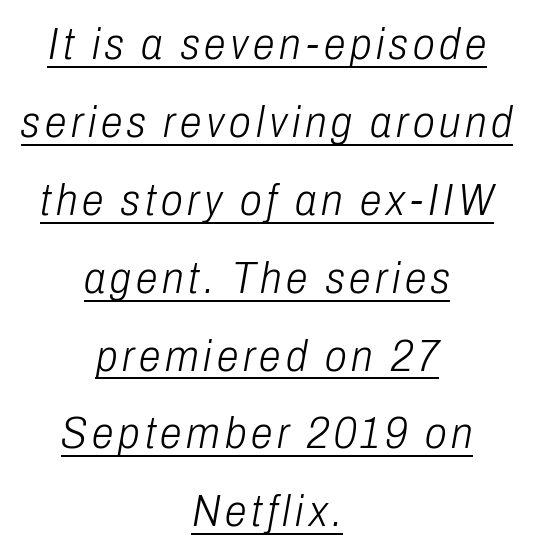
{"italic": "yes", "lean": "right", "slant_degrees": 10, "bold": "no", "weight": "light", "width": "condensed", "stroke_contrast": "low", "x_height": "medium", "monospaced": "no", "underline": "yes", "align": "center", "line_spacing_ratio": 1.77, "glyph_px": 44}
